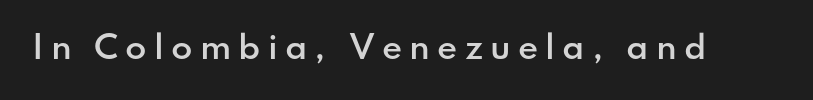
The image shows 31 px semibold sans-serif type, upright; set unusually wide letter spacing (+0.23 em), not underlined; low stroke contrast and a small x-height.
